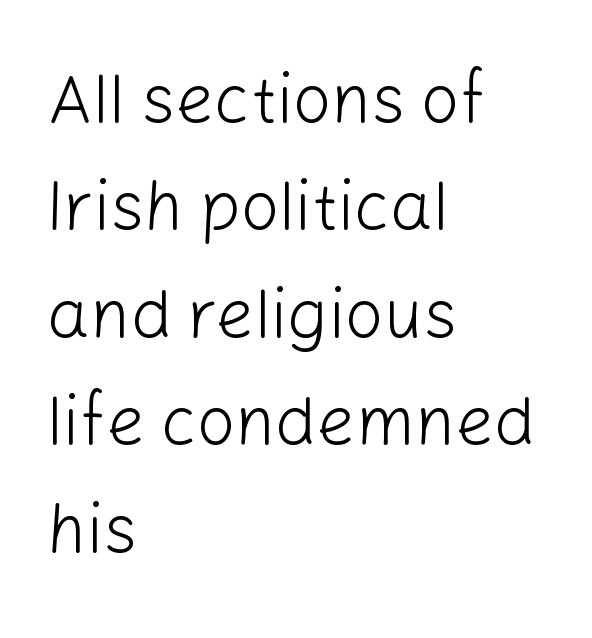
Q: Is the text bold? A: No.
Q: Is the text italic (slanted)? A: No, it is upright.
Q: Is the typeface a serif or a sans-serif typeface? A: Sans-serif.
Q: Is the text underlined? A: No.
Q: How is the paragraph aligned? A: Left-aligned.
Q: Is the spacing between letters normal or unusually wide? A: Normal.
Q: Is the spacing between lines tight, normal or loose? A: Normal.
Q: Width (condensed, normal, or wide)? A: Normal.
Q: Stroke contrast? A: Low.
Q: x-height? A: Medium.
Q: Monospaced? A: No.
